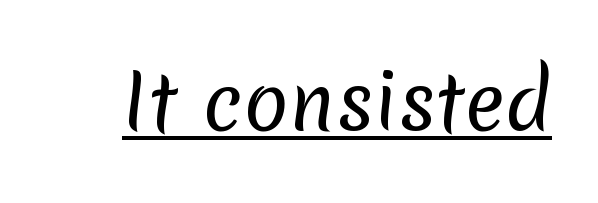
The image shows 75 px regular-weight sans-serif type; set normal letter spacing, underlined; low stroke contrast and a medium x-height.
